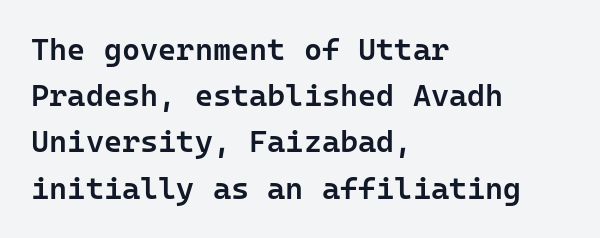
The type is set solid horizontally, with unmodified tracking. The face used here is monospaced, like something from a code editor. Every character sits straight up, as roman type does. Summary of weight: moderately heavy, a semibold. Notice how descenders clear the ascenders below comfortably — that's standard leading.
